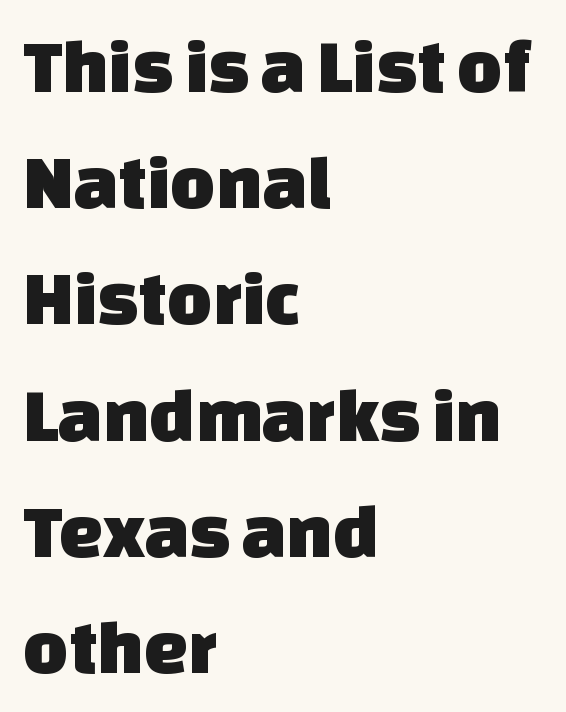
Q: Is the typeface a serif or a sans-serif typeface? A: Sans-serif.
Q: Is the text underlined? A: No.
Q: How is the paragraph aligned? A: Left-aligned.
Q: Is the spacing between letters normal or unusually wide? A: Normal.
Q: Is the spacing between lines tight, normal or loose? A: Normal.
Q: Width (condensed, normal, or wide)? A: Normal.
Q: Stroke contrast? A: Low.
Q: x-height? A: Large.
Q: Monospaced? A: No.
